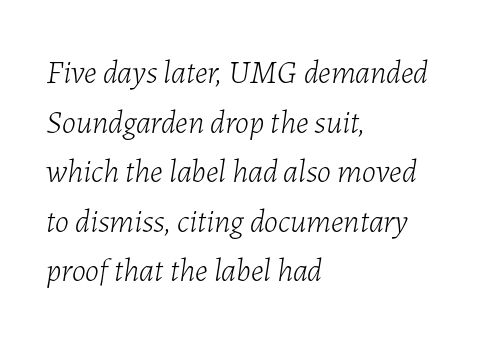
The image shows 32 px light type, italic (leaning right); set left-aligned, normal line spacing (1.55x), normal letter spacing, not underlined; low stroke contrast and a medium x-height.
